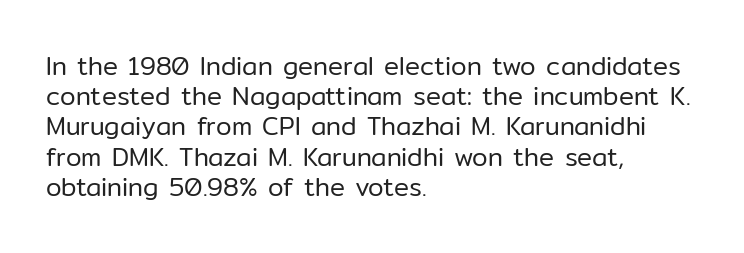
Q: Is the text bold? A: No.
Q: Is the text italic (slanted)? A: No, it is upright.
Q: Is the text underlined? A: No.
Q: How is the paragraph aligned? A: Left-aligned.
Q: Is the spacing between letters normal or unusually wide? A: Normal.
